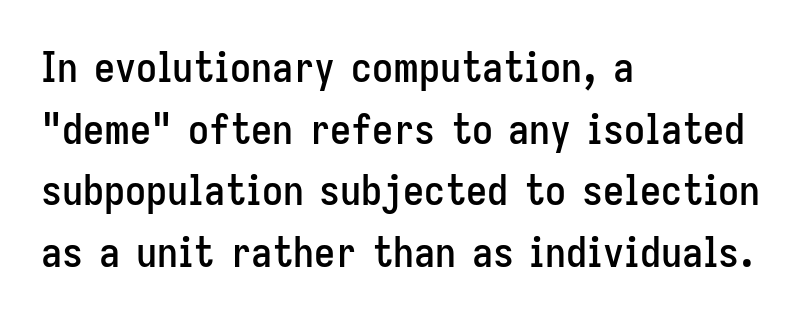
Beneath every word, the page is bare. The lines in this sample share a left origin and differ only in where they stop. Think of a printed novel: that variable character pitch is what you see here. The rendering keeps characters at their native spacing. Is there much room between lines? A standard amount, neither cramped nor airy. Typographically, this falls in the sans-serif category.
